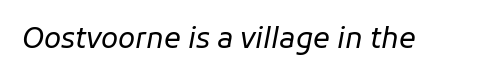
Q: Is the text bold? A: No.
Q: Is the text italic (slanted)? A: Yes, it leans right by about 11 degrees.
Q: Is the text underlined? A: No.
Q: Is the spacing between letters normal or unusually wide? A: Normal.
Q: Width (condensed, normal, or wide)? A: Normal.
Q: Stroke contrast? A: Low.
Q: x-height? A: Medium.
Q: Monospaced? A: No.
